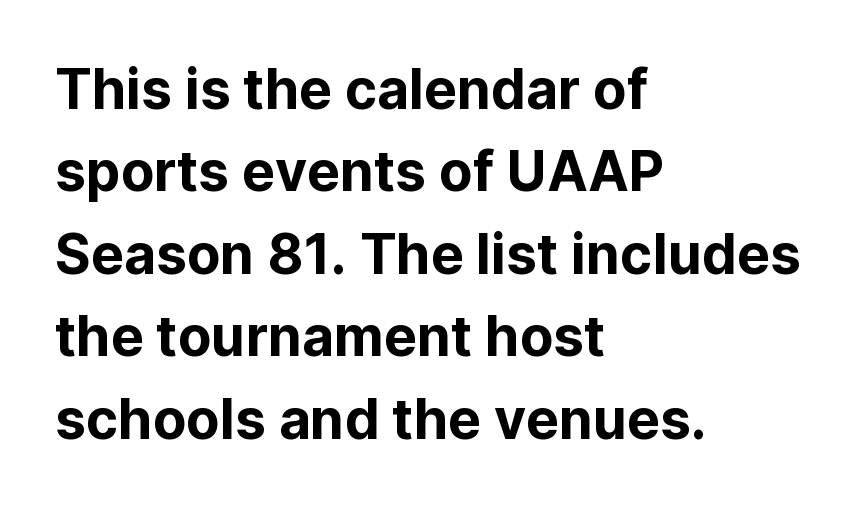
The image shows 55 px sans-serif type, upright; set left-aligned, normal line spacing (1.5x), normal letter spacing, not underlined; low stroke contrast and a medium x-height.
